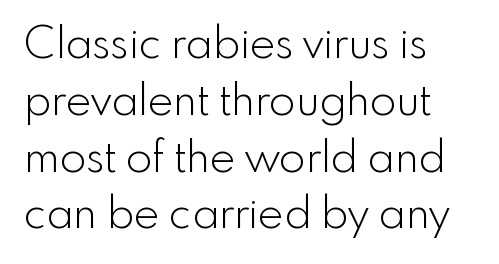
These lines are rendered in a variable-pitch font. The letters carry no serifs — their stems end cleanly without finishing strokes. Default kerning and tracking; the words read as compact shapes. You can tell it's not italic because the verticals are truly vertical. Horizontal bands of white between lines are of average thickness. The glyphs are unaccompanied by any horizontal stroke below them.
